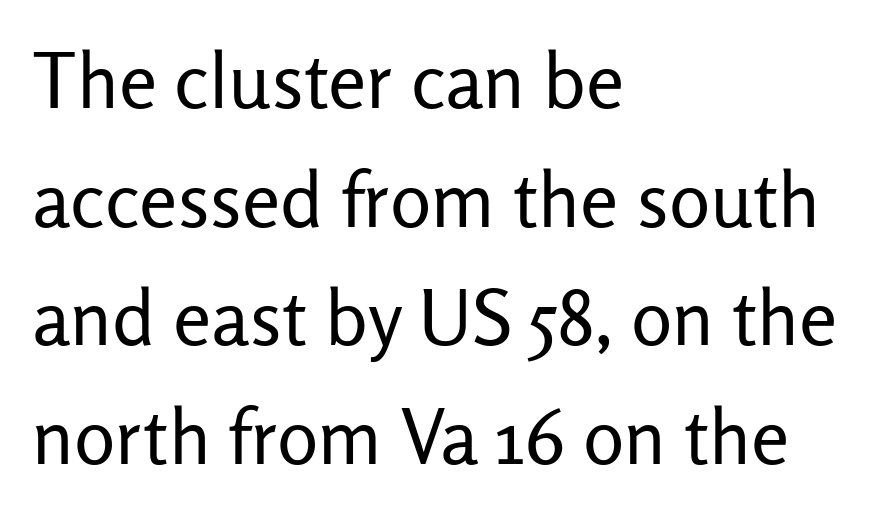
Q: Is the text bold? A: No.
Q: Is the text italic (slanted)? A: No, it is upright.
Q: Is the typeface a serif or a sans-serif typeface? A: Sans-serif.
Q: Is the text underlined? A: No.
Q: How is the paragraph aligned? A: Left-aligned.
Q: Is the spacing between letters normal or unusually wide? A: Normal.
Q: Is the spacing between lines tight, normal or loose? A: Normal.
Q: Width (condensed, normal, or wide)? A: Normal.
Q: Stroke contrast? A: Low.
Q: x-height? A: Medium.
Q: Monospaced? A: No.
